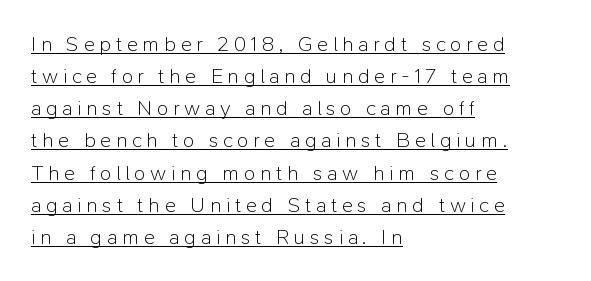
{"italic": "no", "bold": "no", "underline": "yes", "align": "left", "line_spacing": "normal", "line_spacing_ratio": 1.53, "letter_spacing": "wide", "letter_spacing_em": 0.22, "glyph_px": 21}
